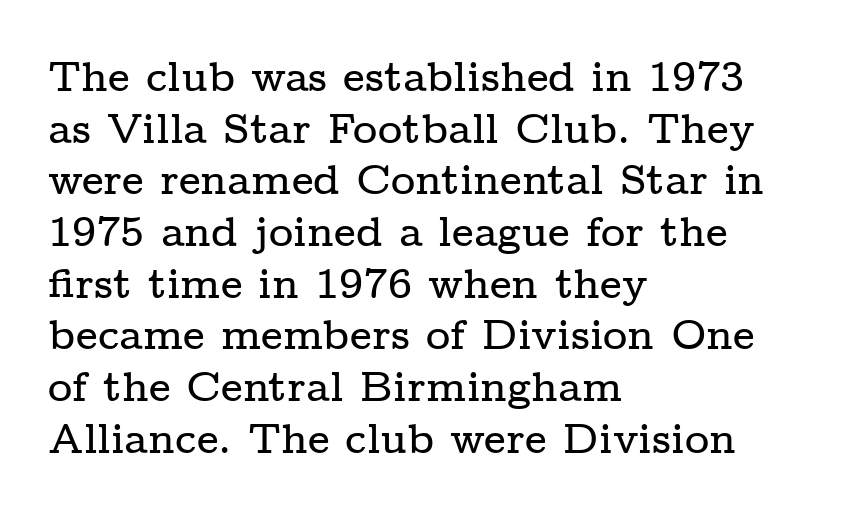
Tracking here is standard; glyphs follow each other at the usual distance. Nope, not italic — everything's standing straight. Compared with a centered layout, this one pins lines to the left instead. To sum up the face: it has serifs.
